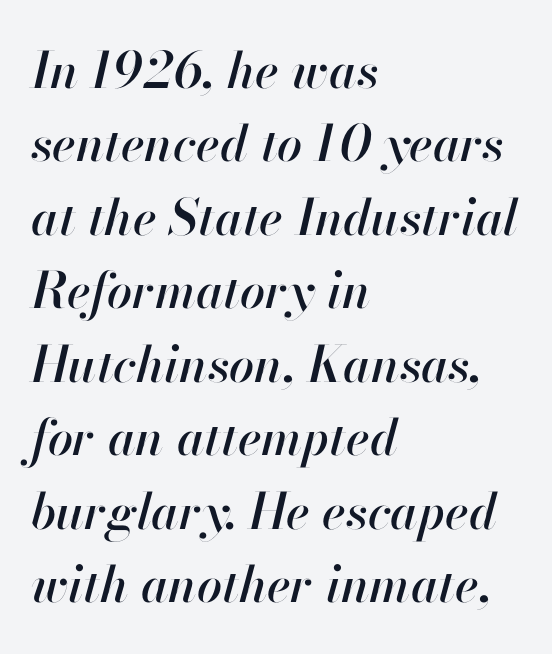
{"italic": "yes", "lean": "right", "slant_degrees": 13, "width": "normal", "stroke_contrast": "high", "x_height": "small", "monospaced": "no", "underline": "no", "align": "left", "line_spacing": "normal", "line_spacing_ratio": 1.47, "letter_spacing": "normal", "letter_spacing_em": 0.0, "glyph_px": 50}
